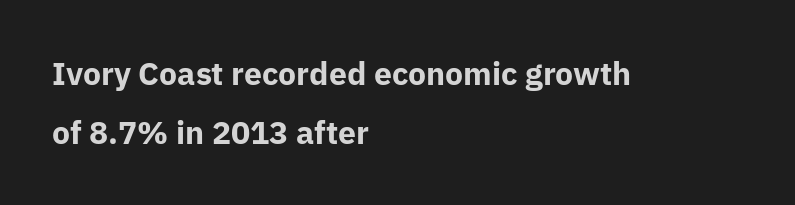
The image shows 32 px bold sans-serif type, upright; set left-aligned, line spacing 1.84x, normal letter spacing, not underlined; low stroke contrast and a medium x-height.
